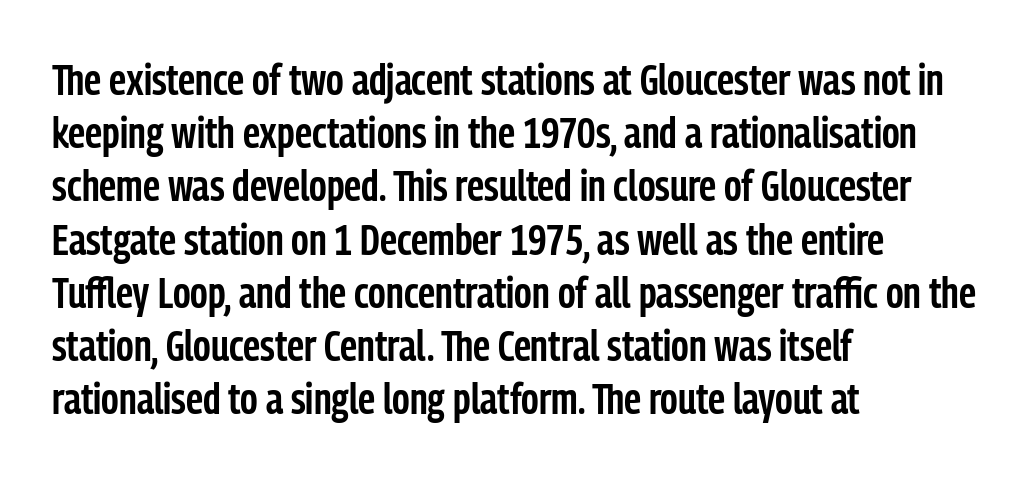
Reading down the block, your eye returns to a fixed left position each line. Examine the stroke ends and you'll find no serifs. Does the weight exceed regular? Yes, but only to semibold. The passage shown has conventional tracking throughout. Is this a fixed-width face? No — the glyphs have proportional, varying widths. Decoration check: the copy has no underline.
